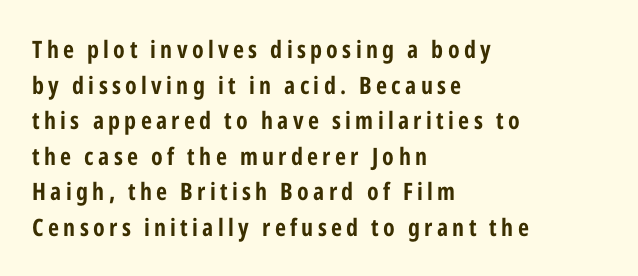
Q: Is the text italic (slanted)? A: No, it is upright.
Q: Is the text underlined? A: No.
Q: How is the paragraph aligned? A: Left-aligned.
Q: Is the spacing between lines tight, normal or loose? A: Normal.
